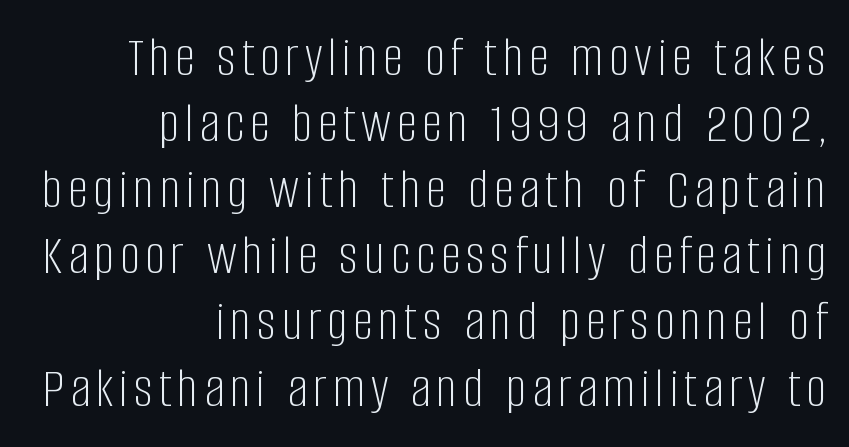
Teacher's note: observe the even right margin — that is flush-right alignment. Has an underline been added? It has not. Every stem runs plumb, perpendicular to the baseline. The passage shown is typed in a proportional face where columns would drift.
